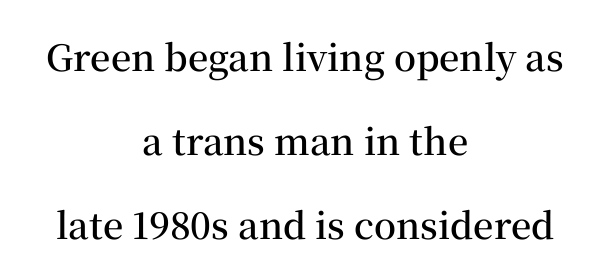
{"serif": "yes", "italic": "no", "bold": "semi", "weight": "semibold", "width": "normal", "stroke_contrast": "medium", "x_height": "medium", "monospaced": "no", "underline": "no", "align": "center", "line_spacing": "loose", "line_spacing_ratio": 2.33, "letter_spacing": "normal", "letter_spacing_em": 0.0, "glyph_px": 36}
